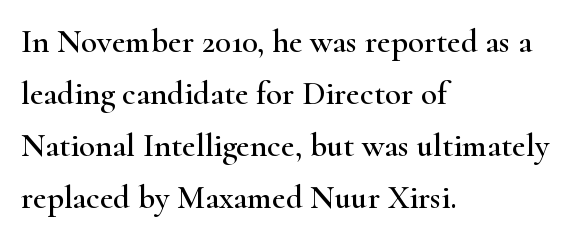
Italic? Not at all — the glyphs are vertical. Between one letter and the next there's only the usual sliver of space. Decoration check: the copy has no underline. A typesetter would call this proportional, since set widths differ per character.
